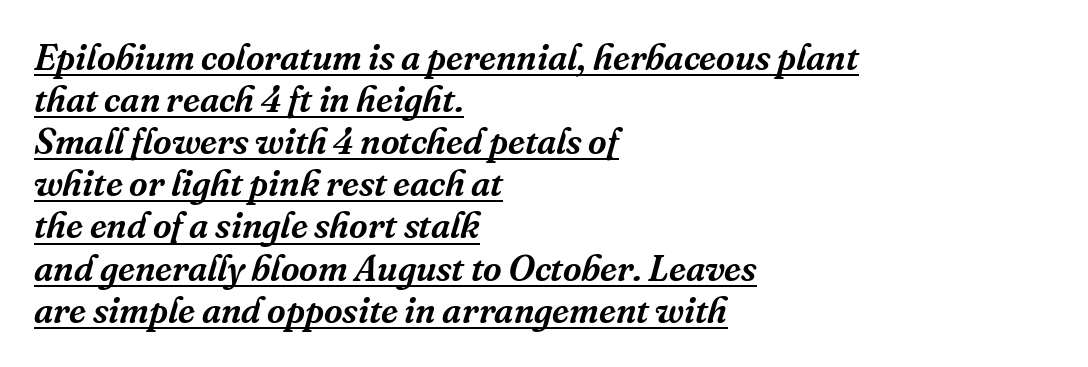
The image shows 36 px serif type, italic (leaning right); set left-aligned, line spacing 1.17x, normal letter spacing, underlined; medium stroke contrast and a medium x-height.
